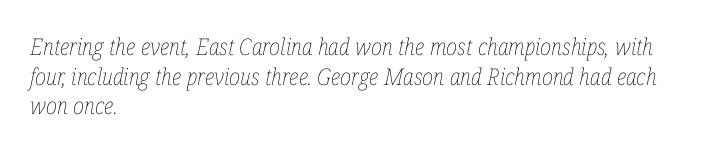
The image shows 23 px text type, italic (leaning right); set left-aligned, normal line spacing (1.29x), normal letter spacing, not underlined.
